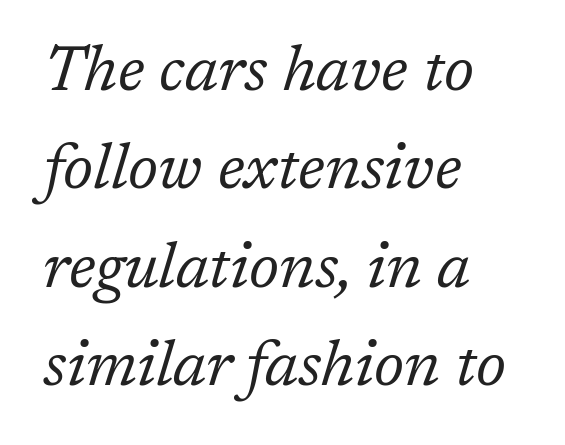
{"serif": "yes", "italic": "yes", "lean": "right", "slant_degrees": 17, "bold": "no", "weight": "regular", "width": "normal", "stroke_contrast": "low", "x_height": "medium", "monospaced": "no", "underline": "no", "align": "left", "line_spacing": "normal", "line_spacing_ratio": 1.56, "letter_spacing": "normal", "letter_spacing_em": 0.0, "glyph_px": 63}
